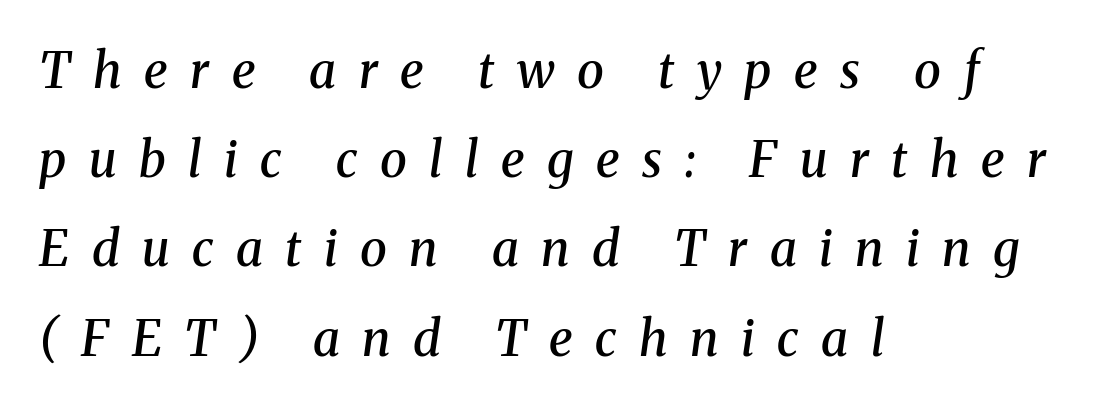
The image shows 49 px semibold serif type, italic (leaning right); set left-aligned, line spacing 1.82x, unusually wide letter spacing (+0.46 em), not underlined; medium stroke contrast and a medium x-height.
